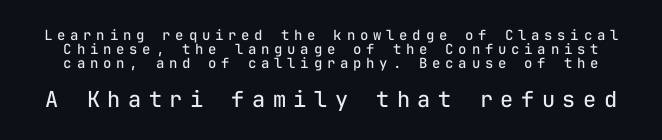
Q: Is the text bold? A: No.
Q: Is the text italic (slanted)? A: No, it is upright.
Q: Is the text underlined? A: No.
Q: Is the spacing between letters normal or unusually wide? A: Unusually wide.
Q: Is the spacing between lines tight, normal or loose? A: Tight.
Q: Which block of text is set in a larger size, the first (top) or the second (bottom)? A: The second (bottom) one.
